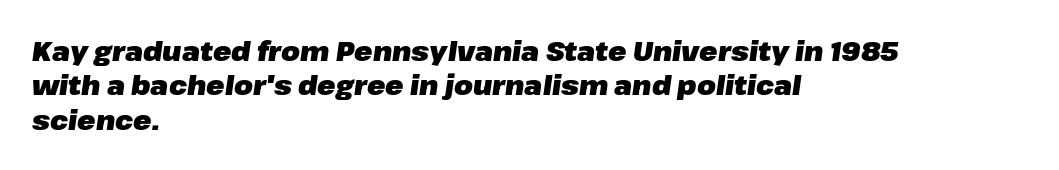
The space directly below the letters is spotless. Designer's note — italics engaged. Is the block centered? No — it sits flush against the left margin. The designer left line spacing at the default. As a designer I'd log this as weight 700, bold.
